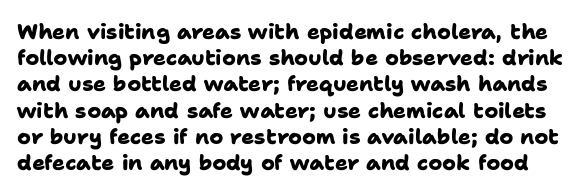
The image shows 21 px bold type; set normal line spacing (1.25x), normal letter spacing, not underlined.
